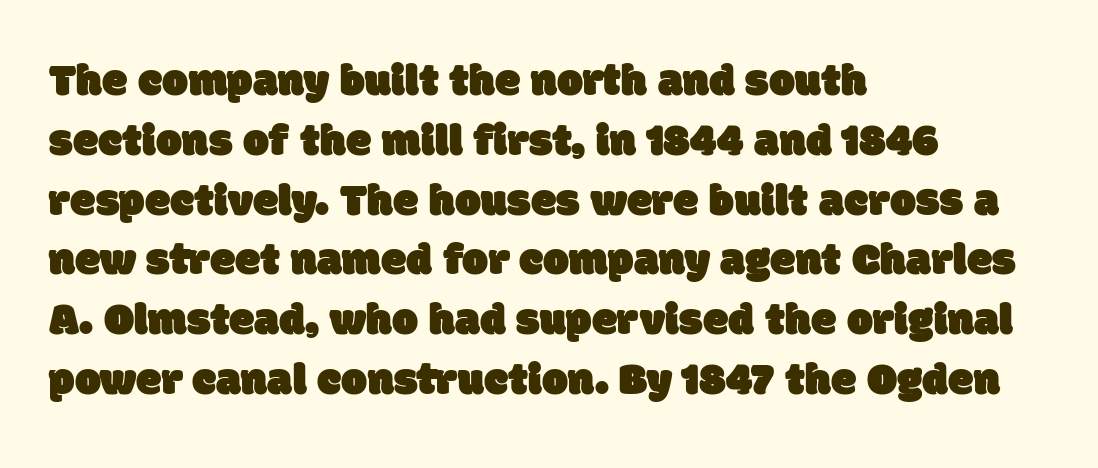
The image shows 46 px sans-serif type; set left-aligned, normal line spacing (1.3x), normal letter spacing, not underlined; low stroke contrast and a large x-height.
